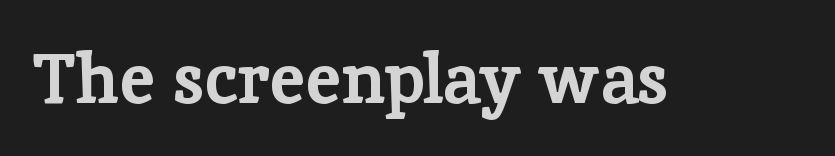
{"serif": "yes", "italic": "no", "bold": "yes", "weight": "bold", "width": "normal", "stroke_contrast": "low", "x_height": "medium", "monospaced": "no", "underline": "no", "letter_spacing": "normal", "letter_spacing_em": 0.0, "glyph_px": 70}
